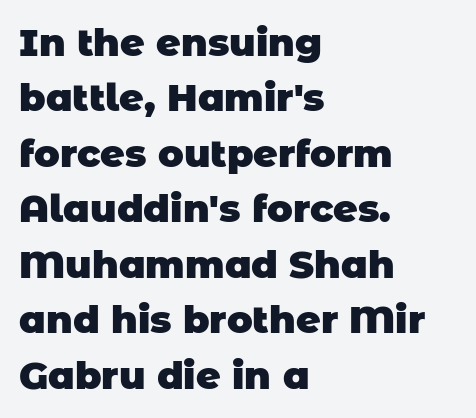
Q: Is the text bold? A: Yes.
Q: Is the typeface a serif or a sans-serif typeface? A: Sans-serif.
Q: Is the text underlined? A: No.
Q: How is the paragraph aligned? A: Left-aligned.
Q: Is the spacing between letters normal or unusually wide? A: Normal.
Q: Is the spacing between lines tight, normal or loose? A: Normal.
Q: Width (condensed, normal, or wide)? A: Normal.
Q: Stroke contrast? A: Low.
Q: x-height? A: Large.
Q: Monospaced? A: No.
